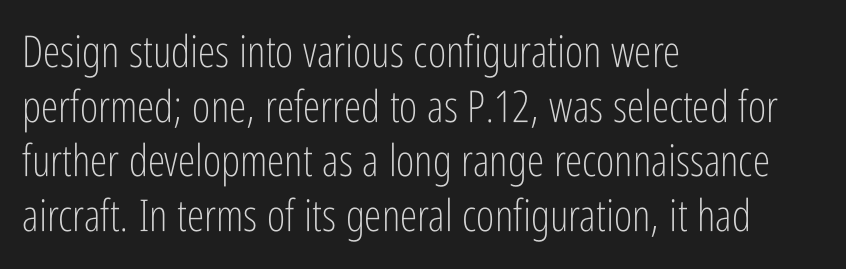
Q: Is the text bold? A: No.
Q: Is the text italic (slanted)? A: No, it is upright.
Q: Is the typeface a serif or a sans-serif typeface? A: Sans-serif.
Q: Is the text underlined? A: No.
Q: How is the paragraph aligned? A: Left-aligned.
Q: Is the spacing between letters normal or unusually wide? A: Normal.
Q: Width (condensed, normal, or wide)? A: Condensed.
Q: Stroke contrast? A: Low.
Q: x-height? A: Medium.
Q: Monospaced? A: No.
